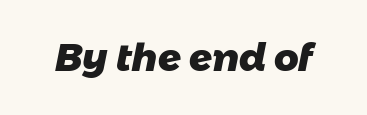
{"serif": "no", "bold": "yes", "weight": "heavy", "width": "normal", "stroke_contrast": "low", "x_height": "medium", "monospaced": "no", "underline": "no", "letter_spacing": "normal", "letter_spacing_em": 0.0, "glyph_px": 38}
